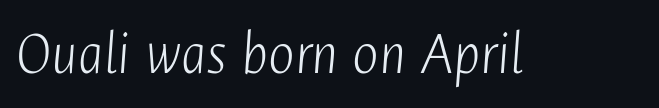
Proportional: the letters do not fall into vertical columns. Observe the ordinary spacing: letters are neighbours, not strangers. Notice how the stems are inclined rather than vertical — that's the hallmark of italics. Quick note: underline off. Heaviness? Minimal to ordinary, like unemphasized prose.
